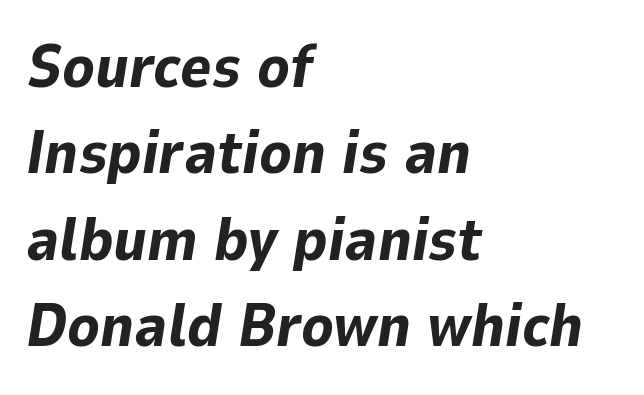
{"italic": "yes", "lean": "right", "slant_degrees": 9, "bold": "yes", "weight": "bold", "width": "normal", "stroke_contrast": "low", "x_height": "medium", "monospaced": "no", "underline": "no", "align": "left", "line_spacing": "normal", "line_spacing_ratio": 1.44, "letter_spacing": "normal", "letter_spacing_em": 0.0, "glyph_px": 60}
